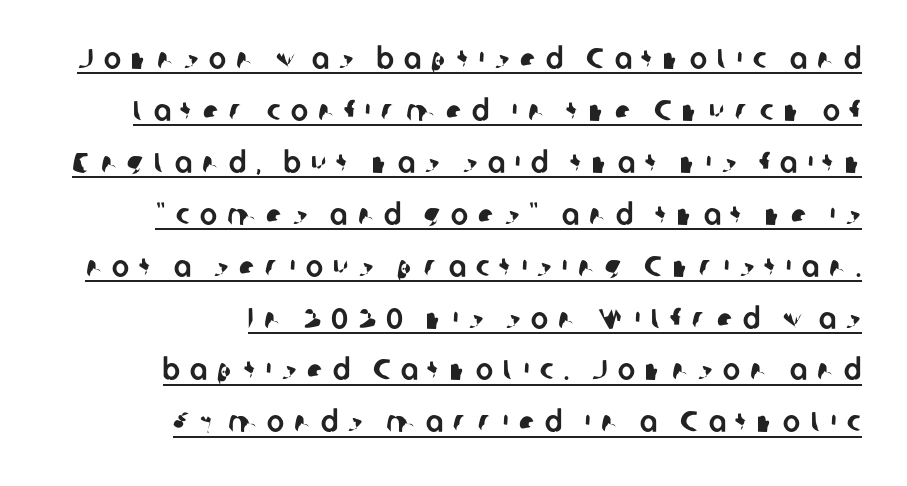
The image shows 29 px sans-serif type; set right-aligned, line spacing 1.79x, unusually wide letter spacing (+0.35 em), underlined; low stroke contrast and a medium x-height.
